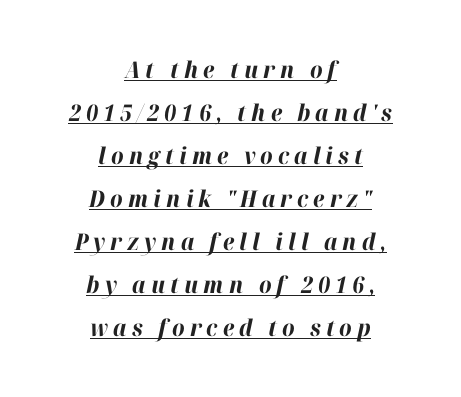
Q: Is the text bold? A: Yes.
Q: Is the text italic (slanted)? A: Yes, it leans right by about 12 degrees.
Q: Is the text underlined? A: Yes.
Q: How is the paragraph aligned? A: Centered.
Q: Is the spacing between letters normal or unusually wide? A: Unusually wide.
